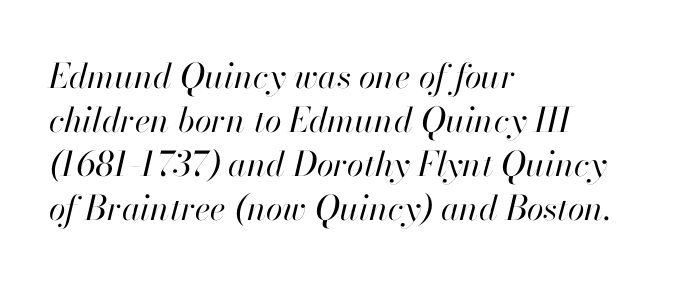
The image shows 34 px regular-weight type, italic (leaning right); set left-aligned, normal line spacing (1.29x), normal letter spacing, not underlined; high stroke contrast and a small x-height.
